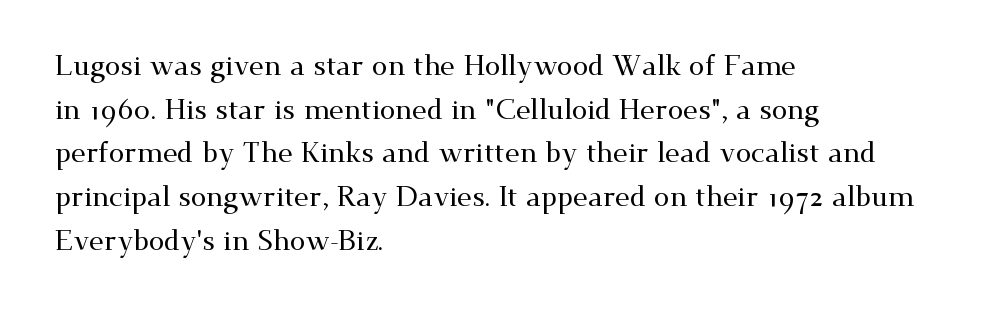
The passage is arranged the way most books set body copy — flush left. Italic: no, the glyphs are upright roman. Do the characters align in a grid? No, the font is proportional. In terms of leading, this rendering sits right in the middle. The type family on display is of the serif kind.
